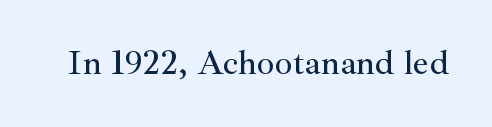
The image shows 35 px serif type, upright; set normal letter spacing, not underlined; medium stroke contrast and a small x-height.
